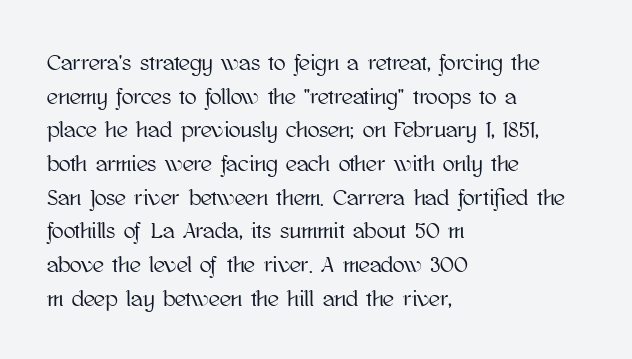
{"italic": "no", "underline": "no", "align": "left", "line_spacing": "normal", "line_spacing_ratio": 1.53, "letter_spacing": "normal", "letter_spacing_em": 0.0, "glyph_px": 22}
